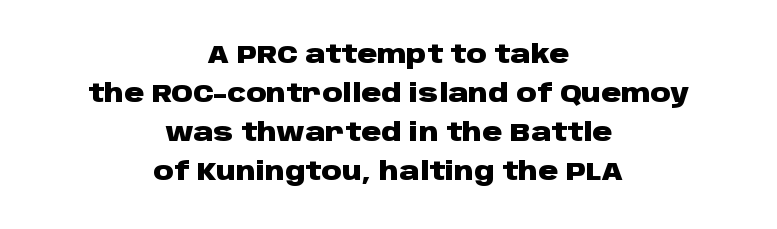
Q: Is the text bold? A: Yes.
Q: Is the text italic (slanted)? A: No, it is upright.
Q: Is the text underlined? A: No.
Q: How is the paragraph aligned? A: Centered.
Q: Is the spacing between letters normal or unusually wide? A: Normal.
Q: Is the spacing between lines tight, normal or loose? A: Normal.
